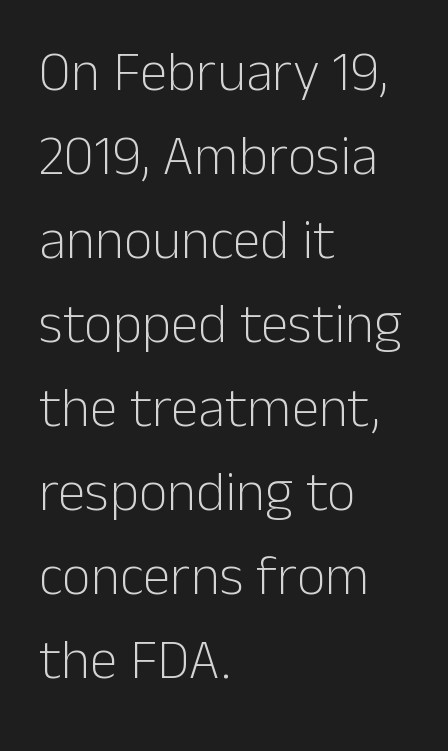
{"serif": "no", "italic": "no", "bold": "no", "weight": "light", "width": "normal", "stroke_contrast": "low", "x_height": "medium", "monospaced": "no", "underline": "no", "align": "left", "line_spacing": "normal", "line_spacing_ratio": 1.5, "letter_spacing": "normal", "letter_spacing_em": 0.0, "glyph_px": 56}
